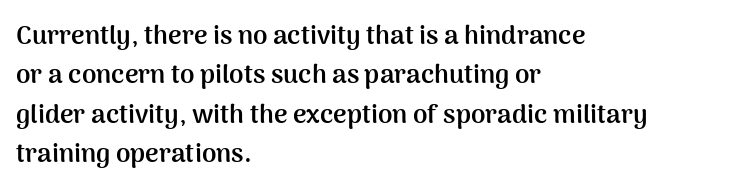
The image shows 26 px bold type, upright; set left-aligned, normal line spacing (1.51x), normal letter spacing, not underlined.
